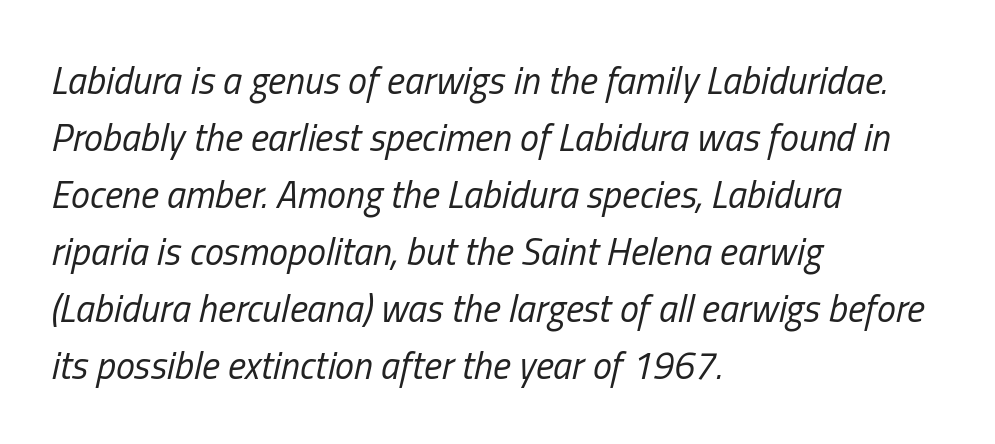
{"italic": "yes", "lean": "right", "slant_degrees": 13, "bold": "no", "weight": "regular", "width": "condensed", "stroke_contrast": "low", "x_height": "medium", "monospaced": "no", "underline": "no", "align": "left", "line_spacing": "normal", "line_spacing_ratio": 1.5, "letter_spacing": "normal", "letter_spacing_em": 0.0, "glyph_px": 38}
